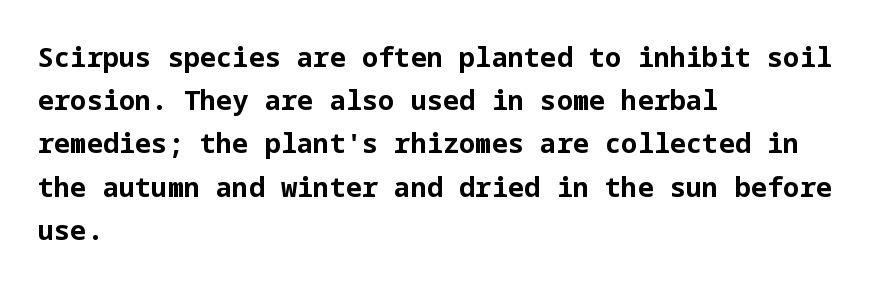
Layout note: lines flush left. Decoration check: the copy has no underline. Each new line begins a customary step beneath the previous one. The characters look thick and weighty, a clear bold. Do the letters lean? They stand straight.
